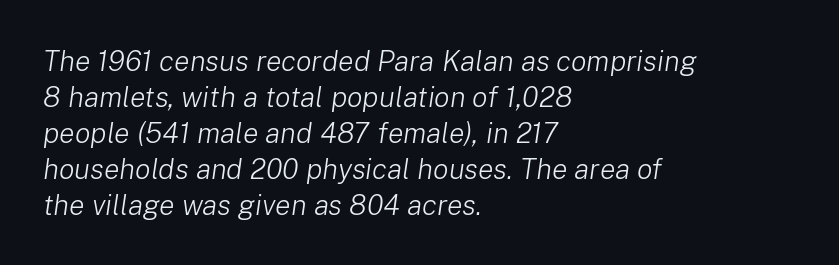
The image shows 29 px light type, italic (leaning right); set left-aligned, line spacing 1.24x, normal letter spacing, not underlined; low stroke contrast and a medium x-height.
